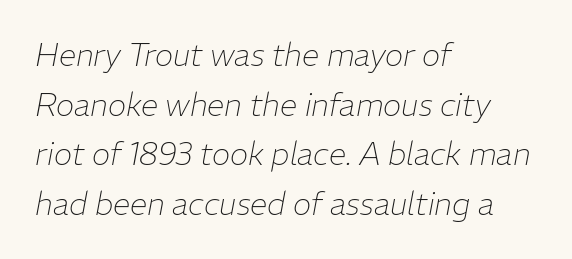
The image shows 31 px thin type, italic (leaning right); set left-aligned, normal line spacing (1.6x), normal letter spacing, not underlined; low stroke contrast and a medium x-height.
